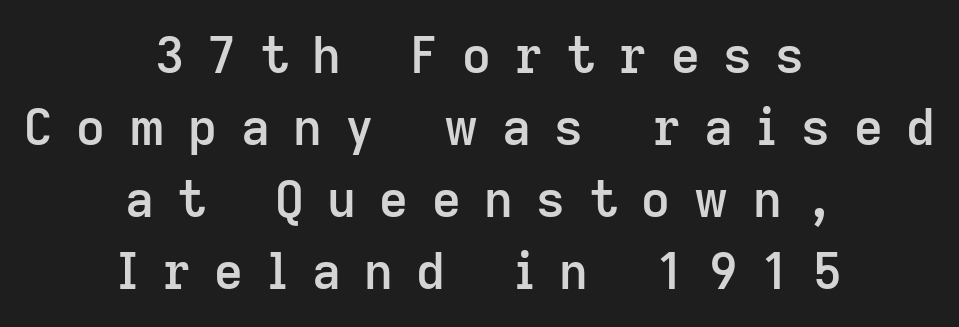
{"serif": "no", "italic": "no", "bold": "semi", "weight": "semibold", "width": "normal", "stroke_contrast": "low", "x_height": "medium", "monospaced": "no", "underline": "no", "align": "center", "line_spacing": "normal", "line_spacing_ratio": 1.44, "letter_spacing": "wide", "letter_spacing_em": 0.47, "glyph_px": 50}
